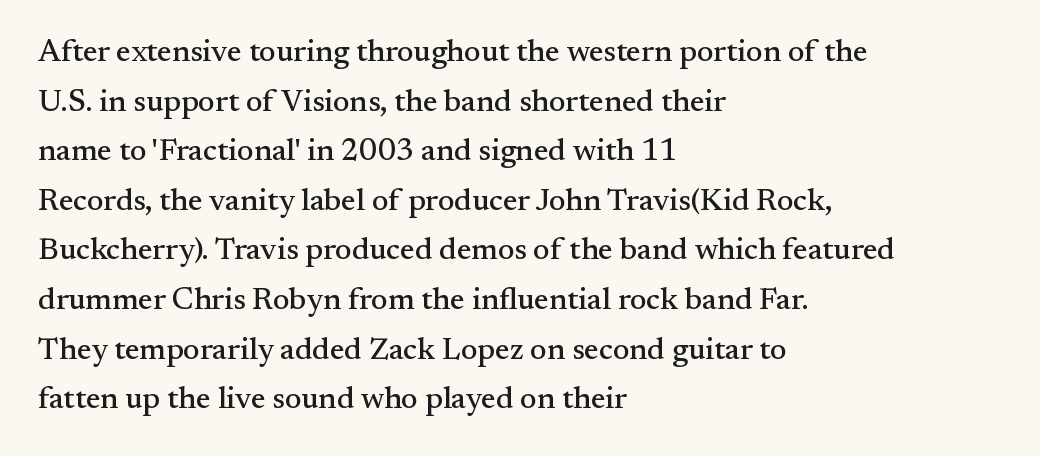
{"serif": "yes", "italic": "no", "width": "normal", "stroke_contrast": "medium", "x_height": "small", "monospaced": "no", "underline": "no", "align": "left", "line_spacing": "normal", "line_spacing_ratio": 1.6, "letter_spacing": "normal", "letter_spacing_em": 0.0, "glyph_px": 31}
